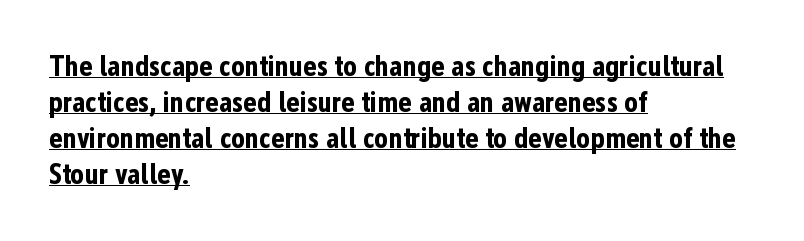
Q: Is the text bold? A: Yes.
Q: Is the text italic (slanted)? A: No, it is upright.
Q: Is the typeface a serif or a sans-serif typeface? A: Sans-serif.
Q: Is the text underlined? A: Yes.
Q: How is the paragraph aligned? A: Left-aligned.
Q: Is the spacing between letters normal or unusually wide? A: Normal.
Q: Width (condensed, normal, or wide)? A: Condensed.
Q: Stroke contrast? A: Low.
Q: x-height? A: Medium.
Q: Monospaced? A: No.
